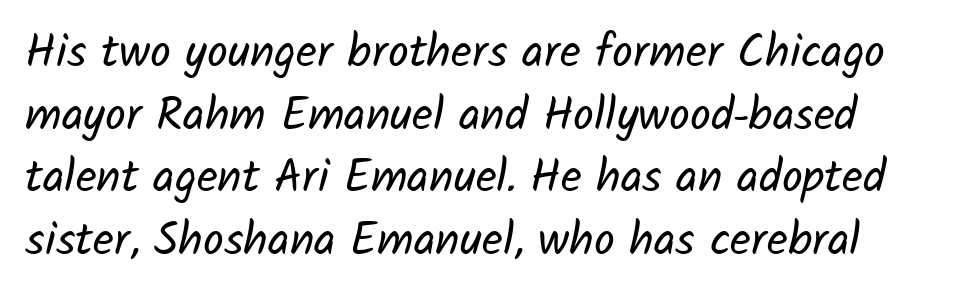
The image shows 46 px regular-weight sans-serif type; set normal line spacing (1.36x), normal letter spacing, not underlined; low stroke contrast and a medium x-height.
